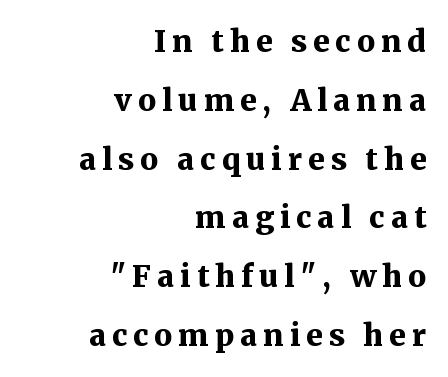
{"serif": "yes", "italic": "no", "bold": "yes", "weight": "bold", "width": "normal", "stroke_contrast": "medium", "x_height": "medium", "monospaced": "no", "underline": "no", "align": "right", "line_spacing": "loose", "line_spacing_ratio": 1.96, "letter_spacing": "wide", "letter_spacing_em": 0.2, "glyph_px": 30}
